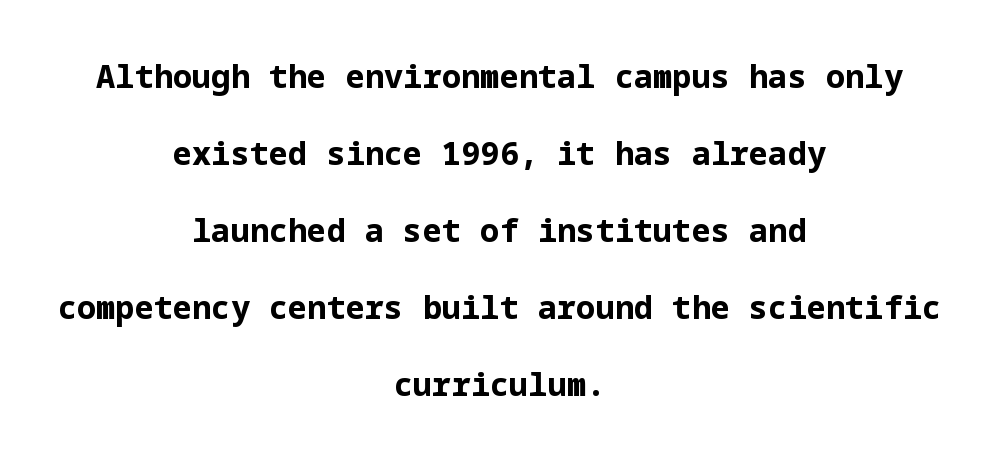
{"serif": "no", "italic": "no", "bold": "yes", "weight": "bold", "width": "normal", "stroke_contrast": "low", "x_height": "medium", "underline": "no", "align": "center", "line_spacing": "loose", "line_spacing_ratio": 2.41, "letter_spacing": "normal", "letter_spacing_em": 0.0, "glyph_px": 32}
